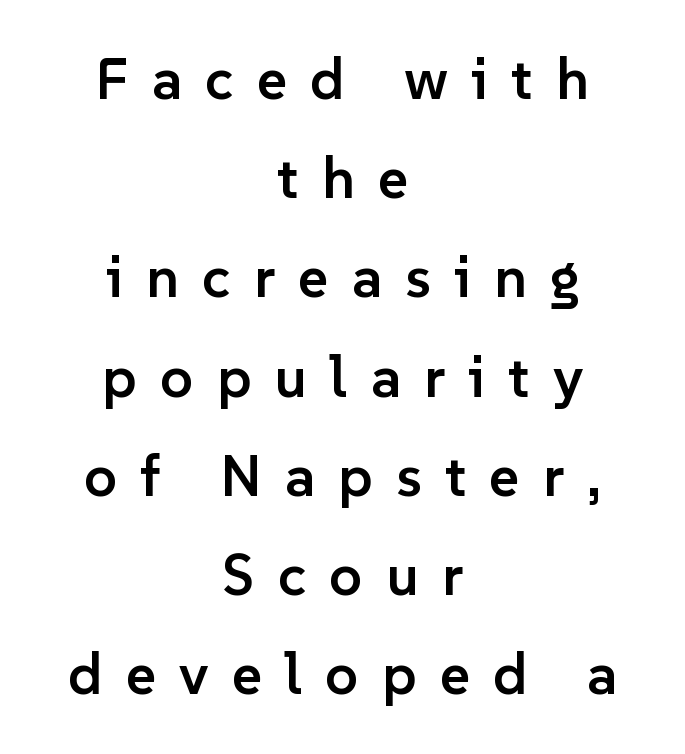
Q: Is the text bold? A: Semi-bold.
Q: Is the text italic (slanted)? A: No, it is upright.
Q: Is the typeface a serif or a sans-serif typeface? A: Sans-serif.
Q: Is the text underlined? A: No.
Q: How is the paragraph aligned? A: Centered.
Q: Is the spacing between letters normal or unusually wide? A: Unusually wide.
Q: Width (condensed, normal, or wide)? A: Normal.
Q: Stroke contrast? A: Low.
Q: x-height? A: Medium.
Q: Monospaced? A: No.
